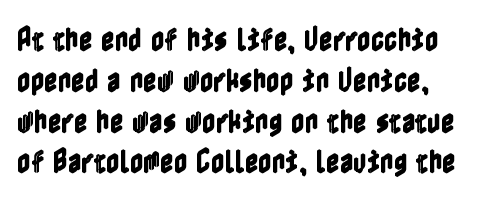
Q: Is the text italic (slanted)? A: No, it is upright.
Q: Is the text underlined? A: No.
Q: How is the paragraph aligned? A: Left-aligned.
Q: Is the spacing between letters normal or unusually wide? A: Normal.
Q: Is the spacing between lines tight, normal or loose? A: Normal.
